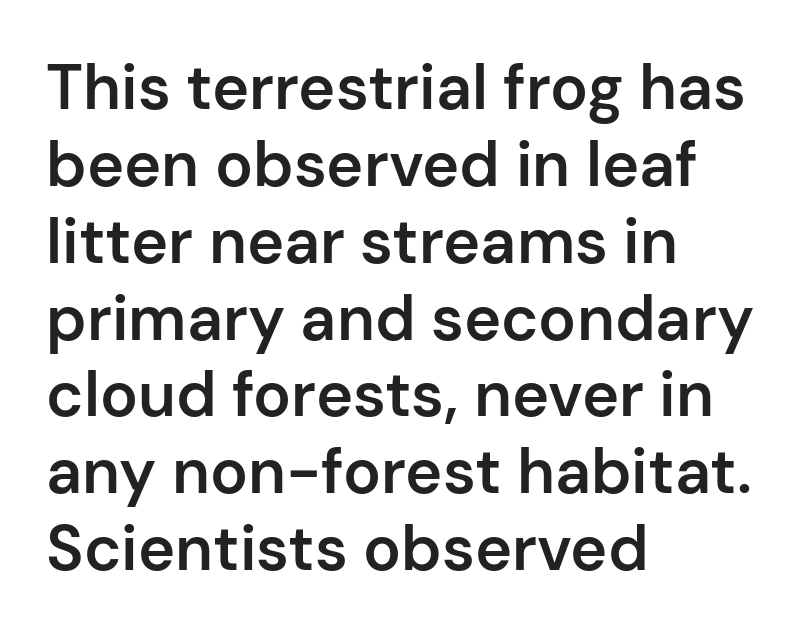
The specimen omits any rule beneath the text block's lines. The text block is weighted toward the left margin, trailing off unevenly rightward. Each letter keeps its own natural width here, so spacing adapts to shape. No feet cap the strokes, marking this as sans-serif type.
